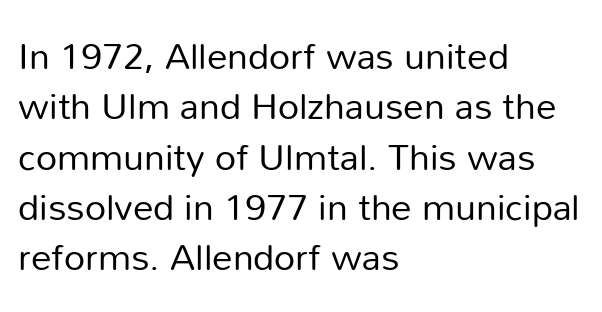
Inter-character spacing is left at the font's built-in metrics. Note: no serifs on the glyphs. Unbolded letterforms with no extra heft. The rendering uses natural spacing where letterforms have individual widths.
